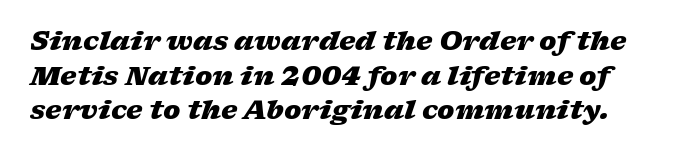
The image shows 26 px bold type, italic (leaning right); set normal line spacing (1.33x), normal letter spacing, not underlined.
